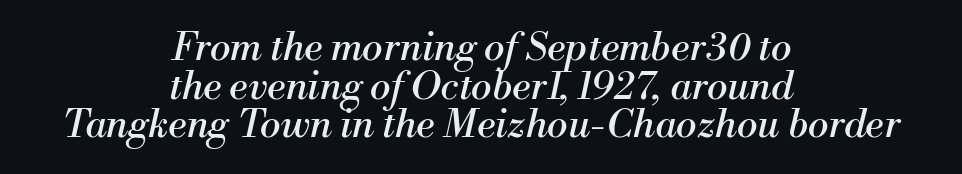
Q: Is the text bold? A: No.
Q: Is the text italic (slanted)? A: Yes, it leans right by about 13 degrees.
Q: Is the typeface a serif or a sans-serif typeface? A: Serif.
Q: Is the text underlined? A: No.
Q: How is the paragraph aligned? A: Centered.
Q: Is the spacing between letters normal or unusually wide? A: Normal.
Q: Is the spacing between lines tight, normal or loose? A: Tight.
Q: Width (condensed, normal, or wide)? A: Normal.
Q: Stroke contrast? A: Medium.
Q: x-height? A: Small.
Q: Monospaced? A: No.
